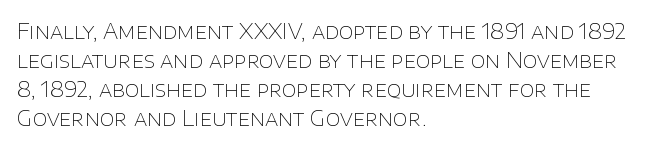
Letters rest on an invisible, unmarked baseline. Heaviness? Minimal to ordinary, like unemphasized prose. The rendering anchors every line to the left-hand side. The line-height multiplier appears to be the usual default.
